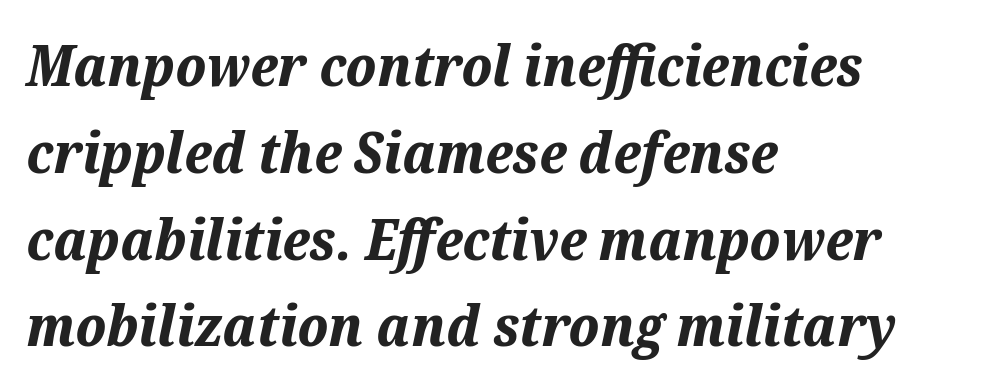
Q: Is the text bold? A: Yes.
Q: Is the text italic (slanted)? A: Yes, it leans right by about 12 degrees.
Q: Is the text underlined? A: No.
Q: How is the paragraph aligned? A: Left-aligned.
Q: Is the spacing between letters normal or unusually wide? A: Normal.
Q: Is the spacing between lines tight, normal or loose? A: Normal.
Q: Width (condensed, normal, or wide)? A: Normal.
Q: Stroke contrast? A: Medium.
Q: x-height? A: Medium.
Q: Monospaced? A: No.
